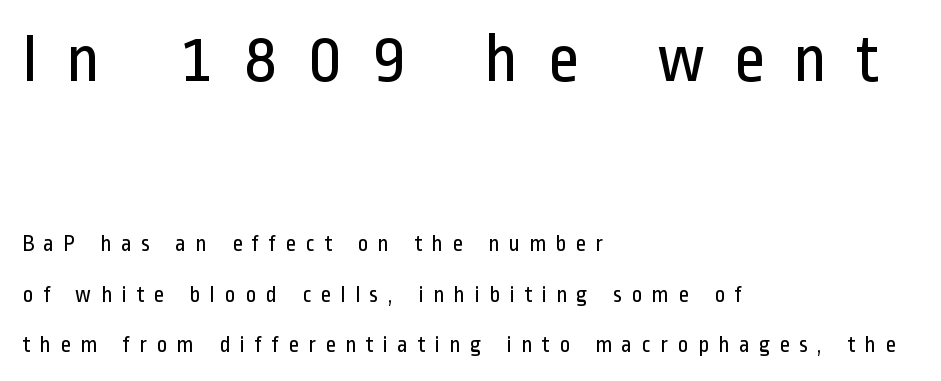
The image shows 70 px regular-weight, condensed sans-serif type, upright; set left-aligned, loose line spacing (2.19x), unusually wide letter spacing (+0.4 em), not underlined; the first (top) block is 3.04x larger; low stroke contrast and a medium x-height.
